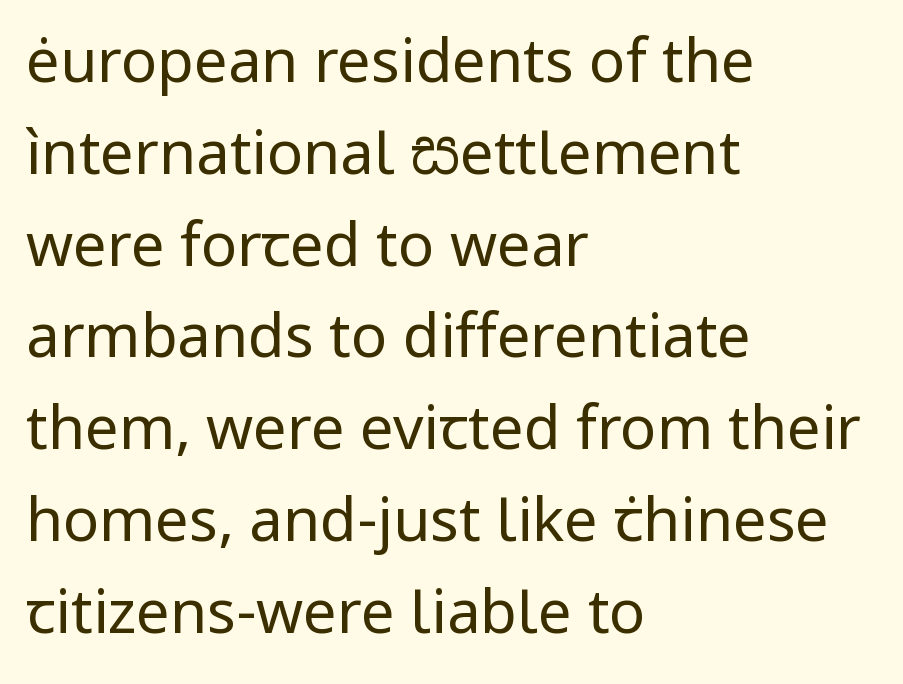
The face used here is proportionally spaced, like ordinary book or web type. Any mark beneath the type? The region is blank. Style check: upright. Unbolded letterforms with no extra heft.
